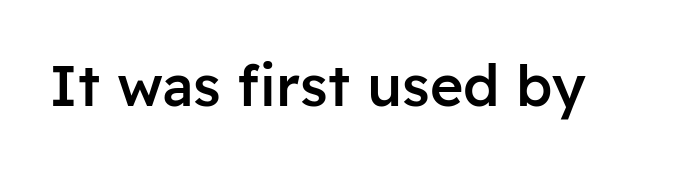
The image shows 57 px semibold sans-serif type, upright; set normal letter spacing, not underlined; low stroke contrast and a medium x-height.
